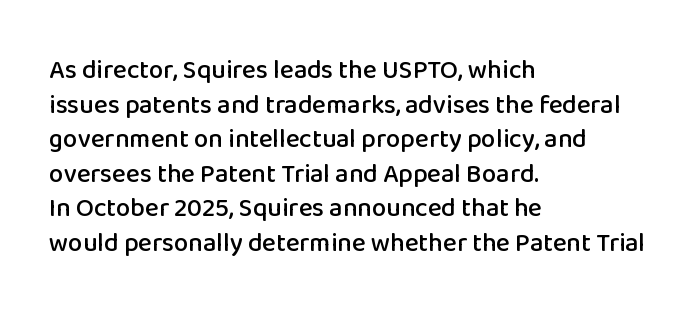
Reading down the block, your eye returns to a fixed left position each line. The line-height multiplier appears to be the usual default. Anything drawn beneath the words? Only blank space. Nope, not italic — everything's standing straight. No extra tracking has been applied to these lines.
